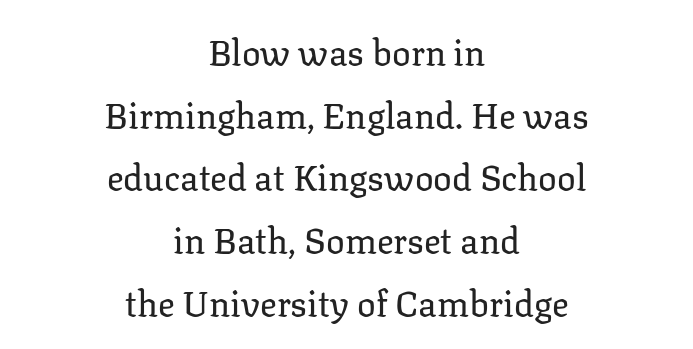
Q: Is the text bold? A: No.
Q: Is the text italic (slanted)? A: No, it is upright.
Q: Is the typeface a serif or a sans-serif typeface? A: Serif.
Q: Is the text underlined? A: No.
Q: How is the paragraph aligned? A: Centered.
Q: Is the spacing between letters normal or unusually wide? A: Normal.
Q: Width (condensed, normal, or wide)? A: Normal.
Q: Stroke contrast? A: Low.
Q: x-height? A: Medium.
Q: Monospaced? A: No.
